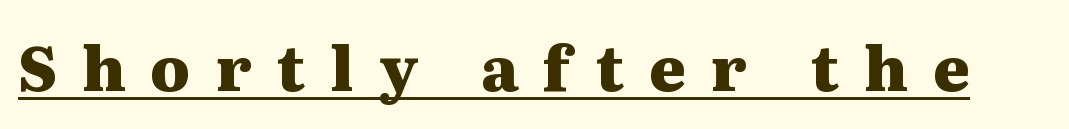
{"serif": "yes", "italic": "no", "bold": "yes", "weight": "heavy", "width": "wide", "stroke_contrast": "medium", "x_height": "medium", "monospaced": "no", "underline": "yes", "letter_spacing": "wide", "letter_spacing_em": 0.41, "glyph_px": 62}
